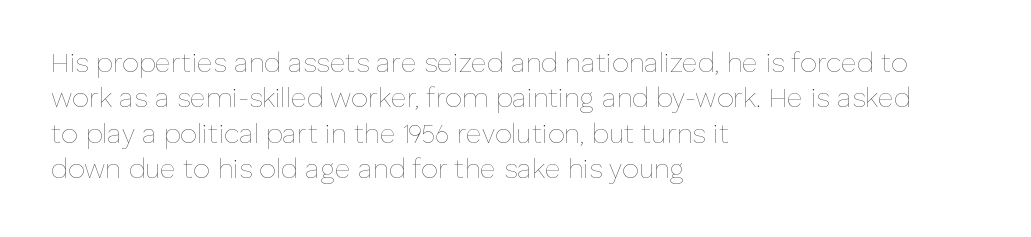
Line beginnings align vertically; line endings do not. The typography opts for an upright posture over an oblique one. Baseline-to-baseline distance is the conventional proportion of letter height. The characters are drawn with everyday or finer stroke widths. Here the glyphs are tracked normally, forming tight word shapes.
